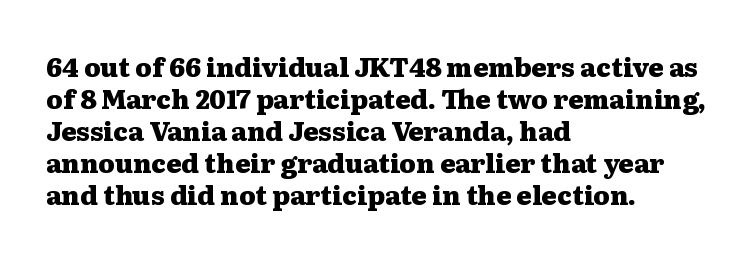
{"italic": "no", "bold": "yes", "underline": "no", "align": "left", "line_spacing_ratio": 1.23, "letter_spacing": "normal", "letter_spacing_em": 0.0, "glyph_px": 26}
